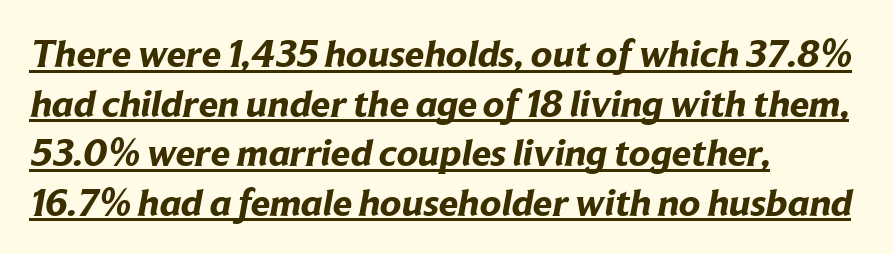
A typesetter would label this face a sans. Short and long lines alike share a common starting point at left. The glyphs have the mass of a bold cut. Spacing verdict: proportional, widths tailored to each character. Normally led — the rows are evenly, conventionally spaced.
